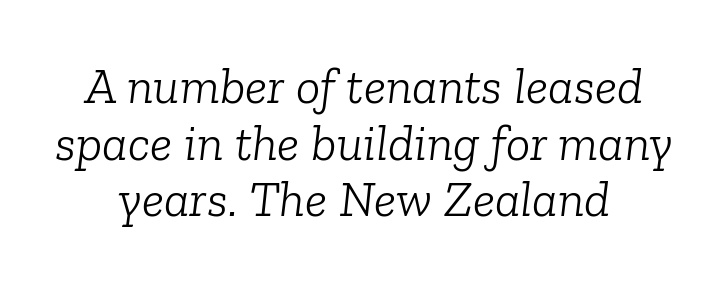
Q: Is the text bold? A: No.
Q: Is the text italic (slanted)? A: Yes, it leans right by about 6 degrees.
Q: Is the typeface a serif or a sans-serif typeface? A: Serif.
Q: Is the text underlined? A: No.
Q: How is the paragraph aligned? A: Centered.
Q: Is the spacing between letters normal or unusually wide? A: Normal.
Q: Is the spacing between lines tight, normal or loose? A: Tight.
Q: Width (condensed, normal, or wide)? A: Normal.
Q: Stroke contrast? A: Low.
Q: x-height? A: Medium.
Q: Monospaced? A: No.
